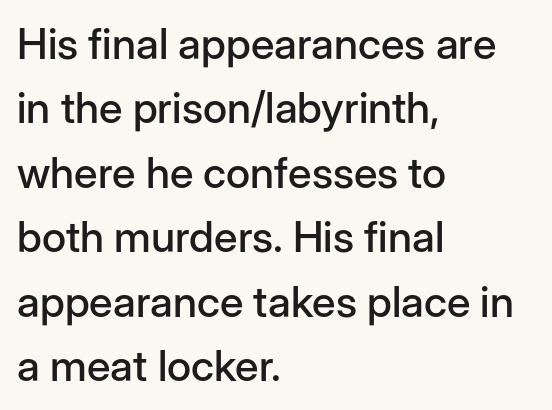
Q: Is the text italic (slanted)? A: No, it is upright.
Q: Is the typeface a serif or a sans-serif typeface? A: Sans-serif.
Q: Is the text underlined? A: No.
Q: How is the paragraph aligned? A: Left-aligned.
Q: Is the spacing between letters normal or unusually wide? A: Normal.
Q: Is the spacing between lines tight, normal or loose? A: Normal.
Q: Width (condensed, normal, or wide)? A: Normal.
Q: Stroke contrast? A: Low.
Q: x-height? A: Medium.
Q: Monospaced? A: No.
